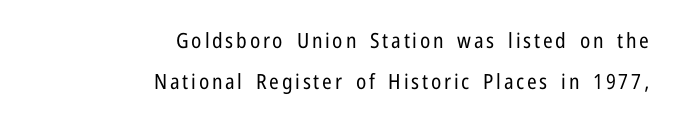
{"italic": "no", "bold": "no", "underline": "no", "align": "right", "line_spacing": "loose", "line_spacing_ratio": 1.94, "glyph_px": 21}
